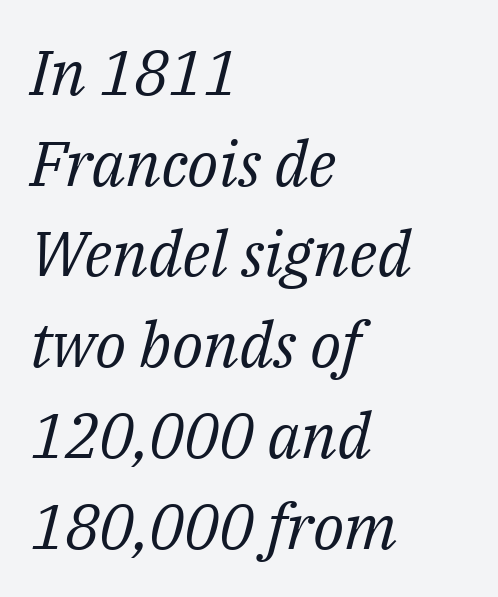
No extra ink here — the face is not bold. The rendering keeps characters at their native spacing. This sample keeps an unexceptional amount of space between lines. Do the characters align in a grid? No, the font is proportional. The whole block is typeset with a tilt. A clean baseline with only descenders dipping below it.
